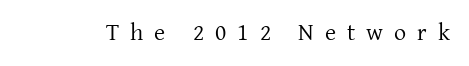
The image shows 24 px text type, upright; set unusually wide letter spacing (+0.46 em), not underlined.
